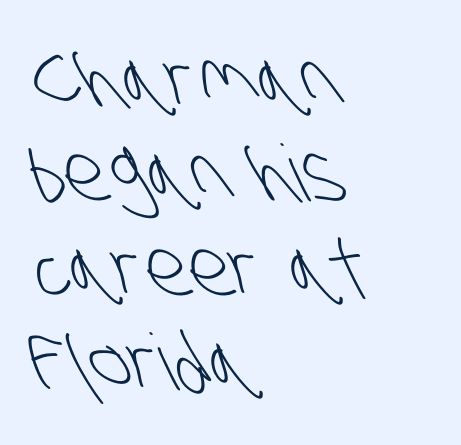
The passage is arranged the way most books set body copy — flush left. The glyphs are unaccompanied by any horizontal stroke below them. Compared with a typical body face, this is equally light or lighter still. Spacing between characters is what you'd get straight out of the box.
